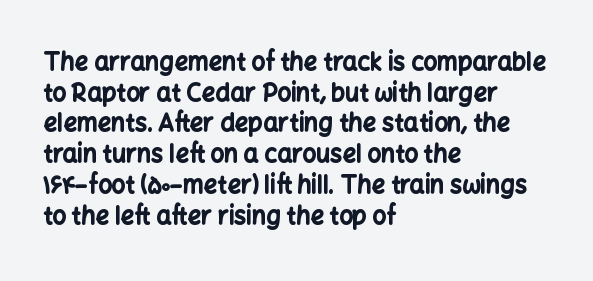
{"italic": "no", "bold": "yes", "underline": "no", "align": "left", "line_spacing": "normal", "line_spacing_ratio": 1.28, "letter_spacing": "normal", "letter_spacing_em": 0.0, "glyph_px": 24}
